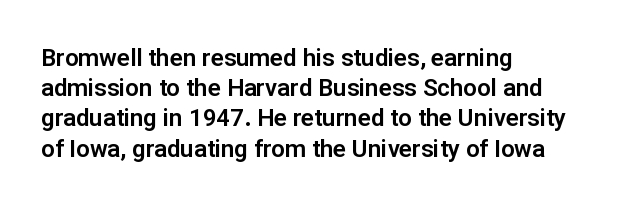
Q: Is the text italic (slanted)? A: No, it is upright.
Q: Is the text underlined? A: No.
Q: How is the paragraph aligned? A: Left-aligned.
Q: Is the spacing between letters normal or unusually wide? A: Normal.
Q: Is the spacing between lines tight, normal or loose? A: Normal.
